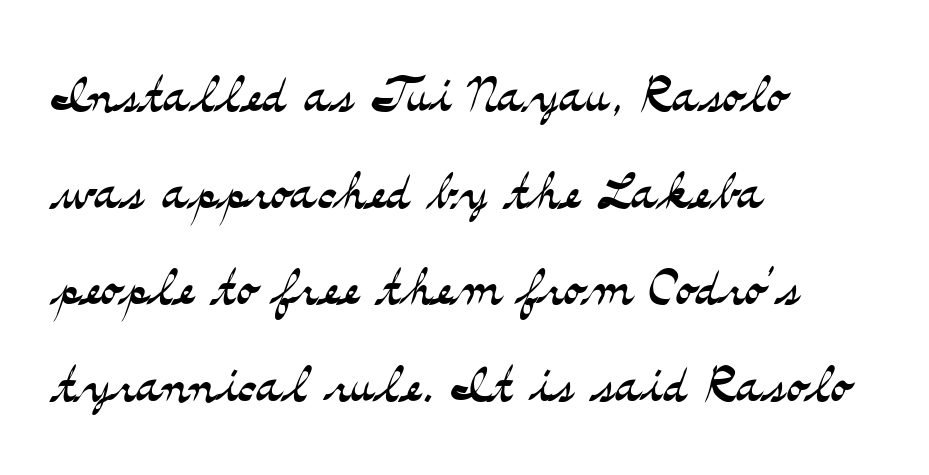
Q: Is the text bold? A: No.
Q: Is the text italic (slanted)? A: Yes.
Q: Is the typeface a serif or a sans-serif typeface? A: Serif.
Q: Is the text underlined? A: No.
Q: How is the paragraph aligned? A: Left-aligned.
Q: Is the spacing between letters normal or unusually wide? A: Normal.
Q: Is the spacing between lines tight, normal or loose? A: Normal.
Q: Width (condensed, normal, or wide)? A: Wide.
Q: Stroke contrast? A: Medium.
Q: x-height? A: Small.
Q: Monospaced? A: No.
